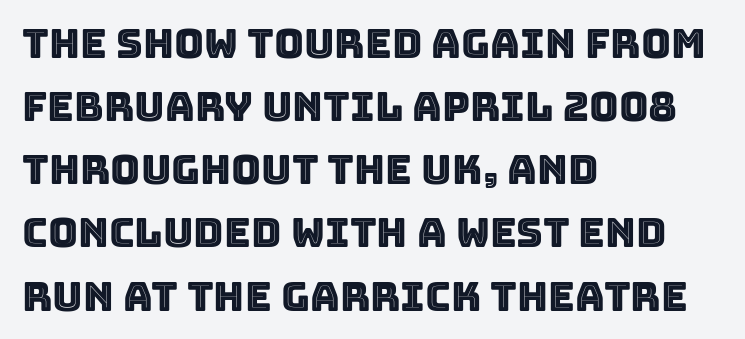
The image shows 41 px text type, upright; set left-aligned, normal line spacing (1.54x), normal letter spacing, not underlined; a large x-height.
